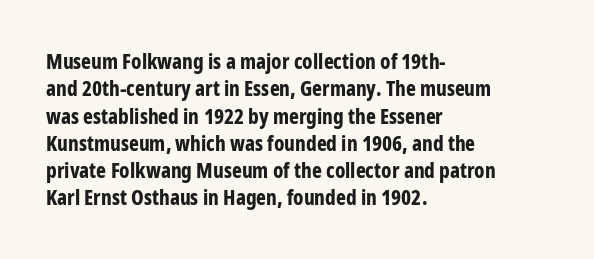
{"italic": "no", "bold": "yes", "underline": "no", "align": "left", "line_spacing": "normal", "line_spacing_ratio": 1.3, "letter_spacing": "normal", "letter_spacing_em": 0.0, "glyph_px": 21}
